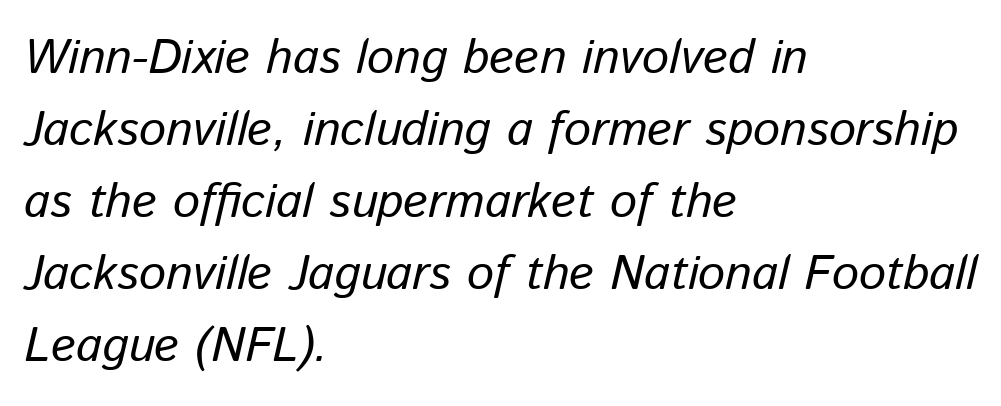
The image shows 48 px regular-weight type, italic (leaning right); set left-aligned, normal line spacing (1.5x), normal letter spacing, not underlined; low stroke contrast and a medium x-height.
